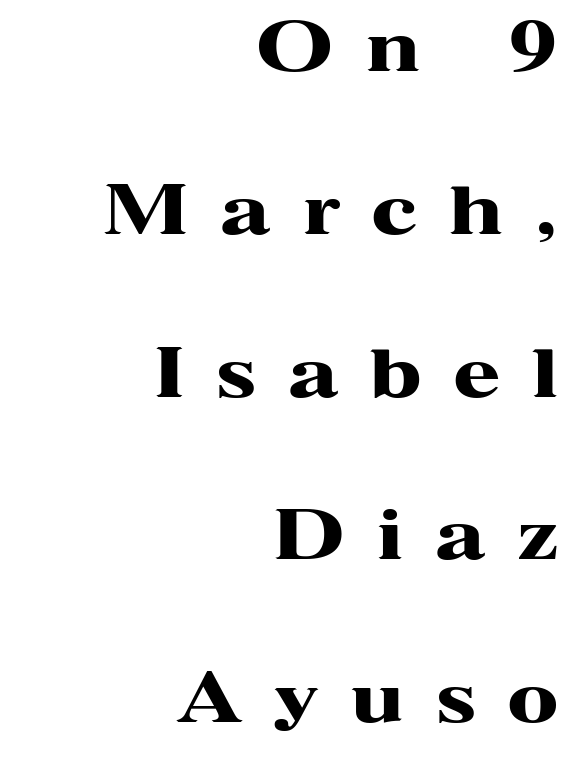
Q: Is the text bold? A: Yes.
Q: Is the text italic (slanted)? A: No, it is upright.
Q: Is the typeface a serif or a sans-serif typeface? A: Serif.
Q: Is the text underlined? A: No.
Q: How is the paragraph aligned? A: Right-aligned.
Q: Is the spacing between letters normal or unusually wide? A: Unusually wide.
Q: Is the spacing between lines tight, normal or loose? A: Loose.
Q: Width (condensed, normal, or wide)? A: Wide.
Q: Stroke contrast? A: High.
Q: x-height? A: Medium.
Q: Monospaced? A: No.
